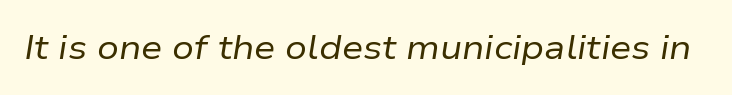
Q: Is the text bold? A: No.
Q: Is the text italic (slanted)? A: Yes, it leans right by about 9 degrees.
Q: Is the text underlined? A: No.
Q: Is the spacing between letters normal or unusually wide? A: Normal.
Q: Width (condensed, normal, or wide)? A: Normal.
Q: Stroke contrast? A: Low.
Q: x-height? A: Medium.
Q: Monospaced? A: No.
